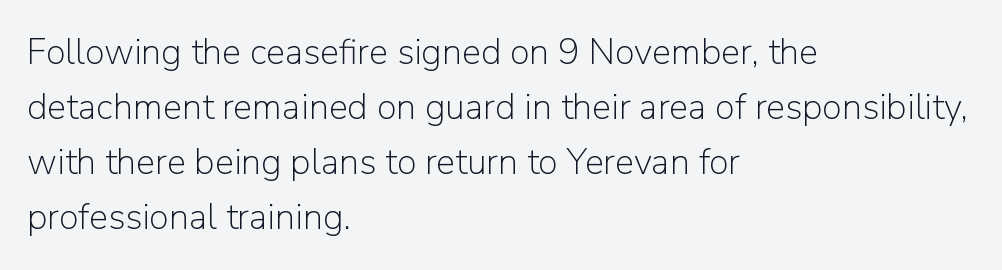
Q: Is the text bold? A: No.
Q: Is the text italic (slanted)? A: No, it is upright.
Q: Is the typeface a serif or a sans-serif typeface? A: Sans-serif.
Q: Is the text underlined? A: No.
Q: How is the paragraph aligned? A: Left-aligned.
Q: Is the spacing between letters normal or unusually wide? A: Normal.
Q: Is the spacing between lines tight, normal or loose? A: Normal.
Q: Width (condensed, normal, or wide)? A: Normal.
Q: Stroke contrast? A: Low.
Q: x-height? A: Medium.
Q: Monospaced? A: No.
